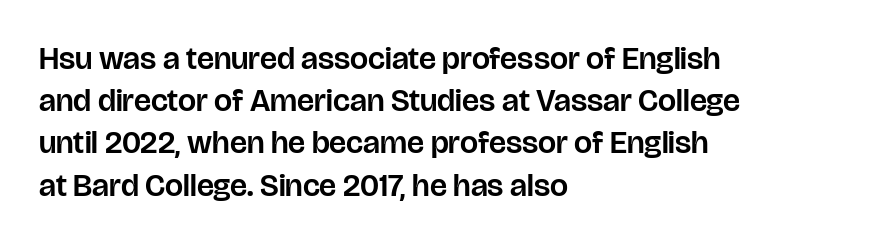
{"serif": "no", "italic": "no", "width": "normal", "stroke_contrast": "low", "x_height": "large", "monospaced": "no", "underline": "no", "align": "left", "line_spacing": "normal", "line_spacing_ratio": 1.32, "letter_spacing": "normal", "letter_spacing_em": 0.0, "glyph_px": 32}
